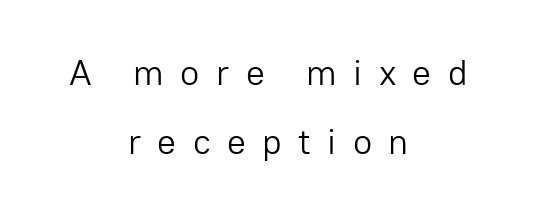
{"serif": "no", "italic": "no", "bold": "no", "weight": "light", "width": "normal", "stroke_contrast": "low", "x_height": "medium", "monospaced": "no", "underline": "no", "align": "center", "line_spacing": "loose", "line_spacing_ratio": 1.96, "letter_spacing": "wide", "letter_spacing_em": 0.47, "glyph_px": 35}
